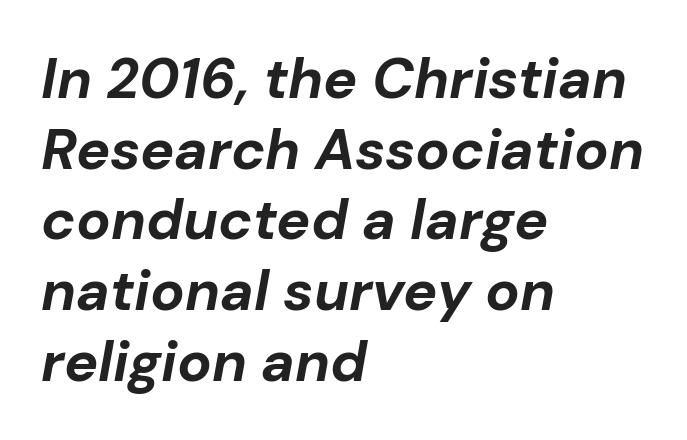
Lines of text with bare space underneath. Stroke thickness is high; the sample reads as a true bold. Italic? Definitely — the glyphs are oblique. What stands out about the letter spacing? Nothing — it is the standard amount.
